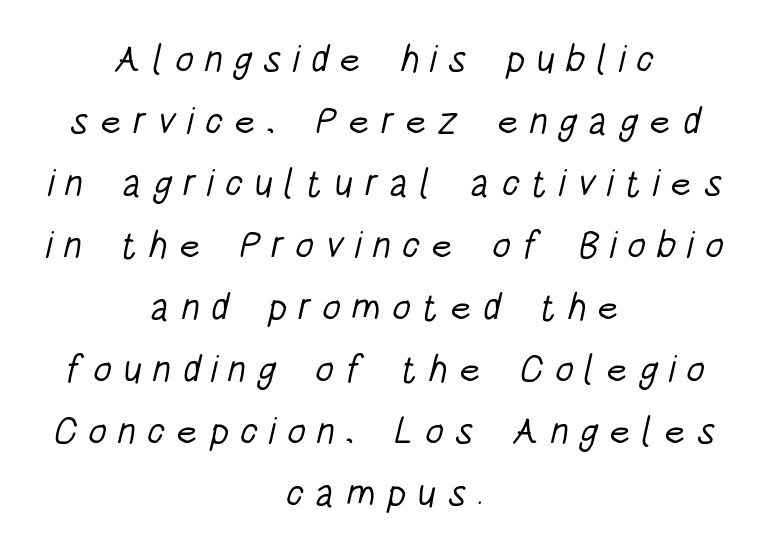
{"serif": "no", "bold": "no", "weight": "light", "width": "condensed", "stroke_contrast": "low", "x_height": "large", "monospaced": "no", "underline": "no", "align": "center", "line_spacing": "normal", "line_spacing_ratio": 1.63, "letter_spacing": "wide", "letter_spacing_em": 0.29, "glyph_px": 38}
